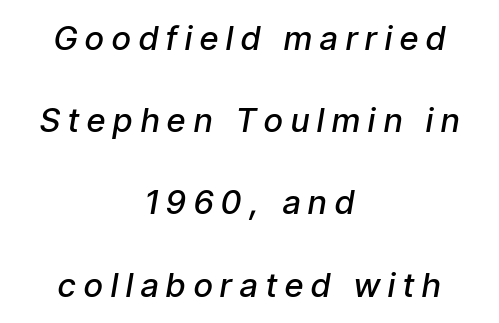
Where is the straight margin? There isn't one; the lines are centered. How heavy is the stroke? Medium-heavy — a semibold, shy of bold. The face used here has a pronounced slope to its letters. You could not count columns in this text — the font is proportionally spaced. Decoration check: the copy has no underline. You could only call the tracking loose — the letters float apart.
